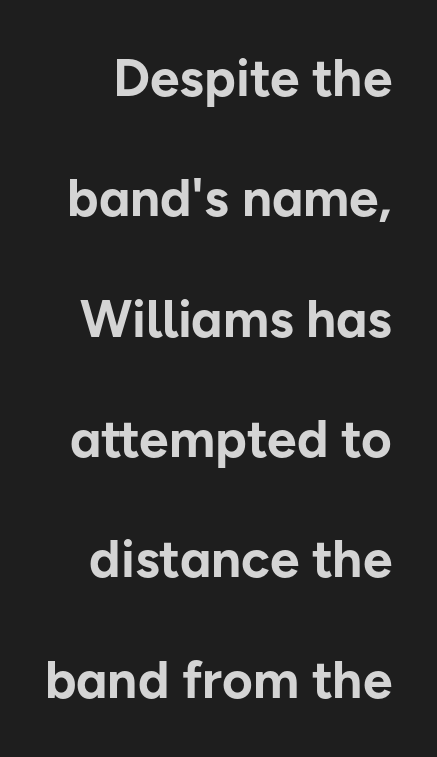
Check where the strokes stop: nothing finishes them off — pure sans. Each letter keeps its own natural width here, so spacing adapts to shape. The line-height multiplier appears high, well above default. Clear beneath every line of the passage. The letters stand upright; this is a roman face.
